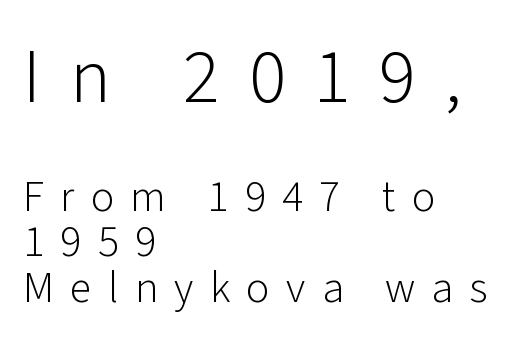
Spacing verdict: proportional, widths tailored to each character. The block of text is dense from top to bottom, with scant space between rows. Letter spacing: wide. The weight would be labelled regular, book, light, or lighter still. Short and long lines alike share a common starting point at left. Type without underlining.
